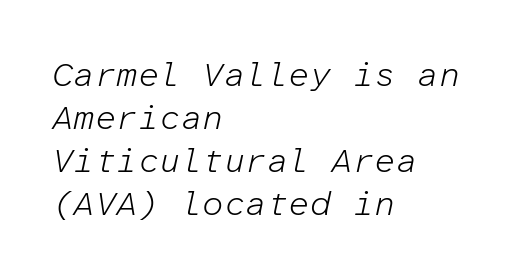
{"italic": "yes", "lean": "right", "slant_degrees": 12, "bold": "no", "weight": "light", "width": "normal", "stroke_contrast": "low", "x_height": "medium", "monospaced": "yes", "underline": "no", "align": "left", "line_spacing": "normal", "line_spacing_ratio": 1.26, "letter_spacing": "normal", "letter_spacing_em": 0.0, "glyph_px": 34}
